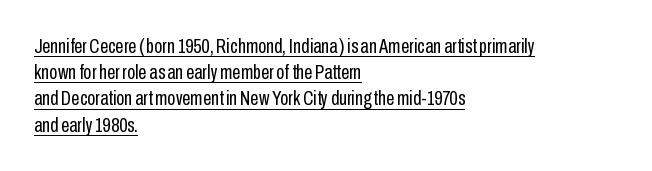
{"italic": "no", "bold": "no", "underline": "yes", "align": "left", "line_spacing": "normal", "line_spacing_ratio": 1.25, "letter_spacing": "normal", "letter_spacing_em": 0.0, "glyph_px": 21}
